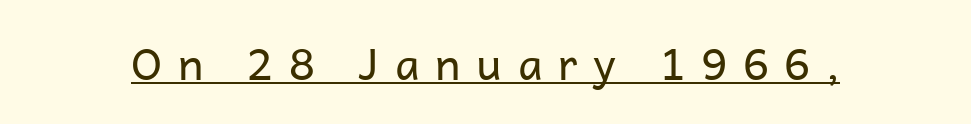
Q: Is the text bold? A: No.
Q: Is the text italic (slanted)? A: No, it is upright.
Q: Is the typeface a serif or a sans-serif typeface? A: Sans-serif.
Q: Is the text underlined? A: Yes.
Q: Is the spacing between letters normal or unusually wide? A: Unusually wide.
Q: Width (condensed, normal, or wide)? A: Normal.
Q: Stroke contrast? A: Low.
Q: x-height? A: Medium.
Q: Monospaced? A: No.
